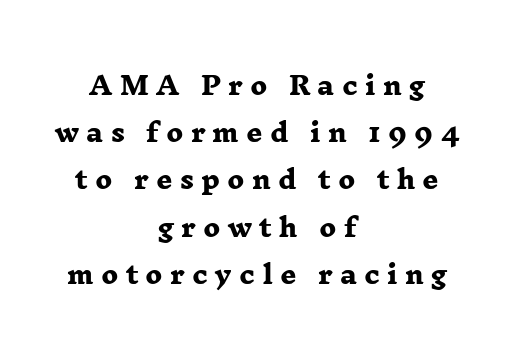
The image shows 25 px bold type; set centered, line spacing 1.89x, unusually wide letter spacing (+0.29 em), not underlined.
